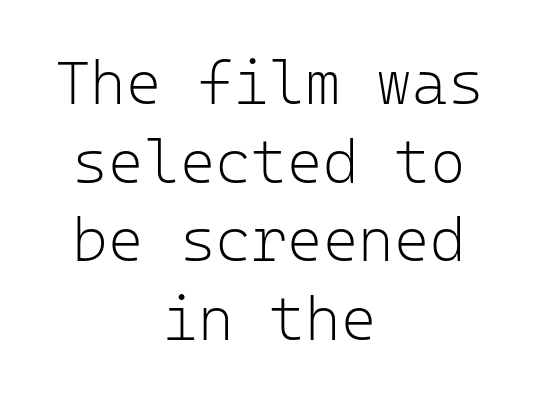
Q: Is the text bold? A: No.
Q: Is the text italic (slanted)? A: No, it is upright.
Q: Is the typeface a serif or a sans-serif typeface? A: Sans-serif.
Q: Is the text underlined? A: No.
Q: How is the paragraph aligned? A: Centered.
Q: Is the spacing between letters normal or unusually wide? A: Normal.
Q: Is the spacing between lines tight, normal or loose? A: Normal.
Q: Width (condensed, normal, or wide)? A: Normal.
Q: Stroke contrast? A: Low.
Q: x-height? A: Medium.
Q: Monospaced? A: Yes.
